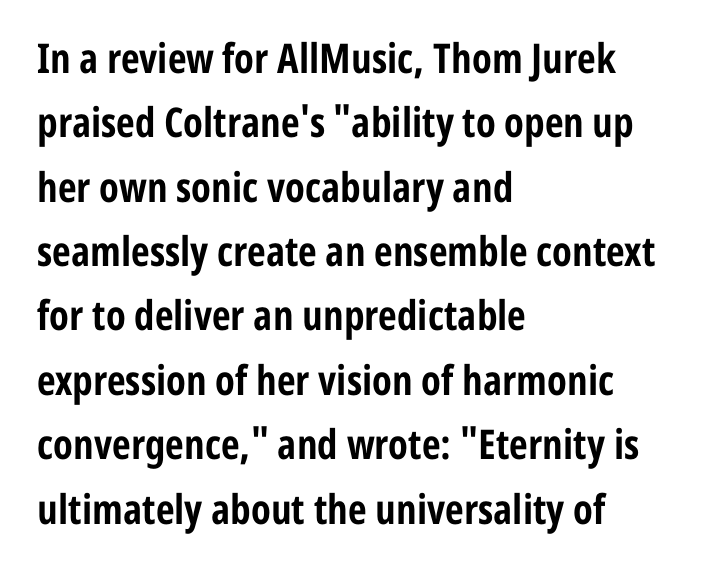
Q: Is the text bold? A: Yes.
Q: Is the text italic (slanted)? A: No, it is upright.
Q: Is the typeface a serif or a sans-serif typeface? A: Sans-serif.
Q: Is the text underlined? A: No.
Q: How is the paragraph aligned? A: Left-aligned.
Q: Is the spacing between letters normal or unusually wide? A: Normal.
Q: Is the spacing between lines tight, normal or loose? A: Normal.
Q: Width (condensed, normal, or wide)? A: Condensed.
Q: Stroke contrast? A: Low.
Q: x-height? A: Medium.
Q: Monospaced? A: No.
